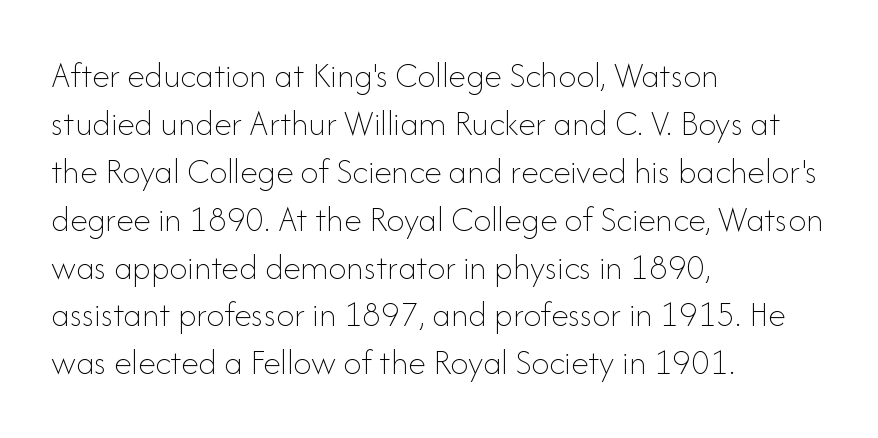
{"italic": "no", "bold": "no", "weight": "thin", "width": "normal", "stroke_contrast": "low", "x_height": "small", "monospaced": "no", "underline": "no", "align": "left", "line_spacing": "normal", "line_spacing_ratio": 1.33, "letter_spacing": "normal", "letter_spacing_em": 0.0, "glyph_px": 36}
